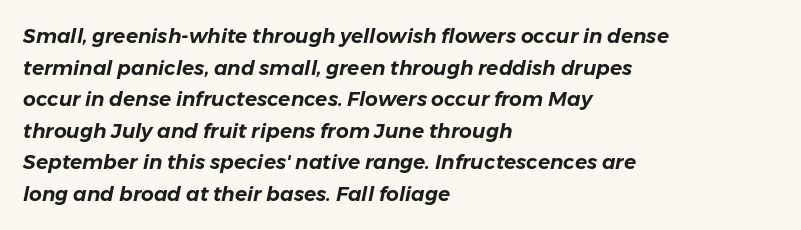
Each word holds together tightly as a unit, with standard inter-letter gaps. Alignment: flush left. Does the lettering tilt? It does — this is italic. Check the space under the baseline: it is left empty.
